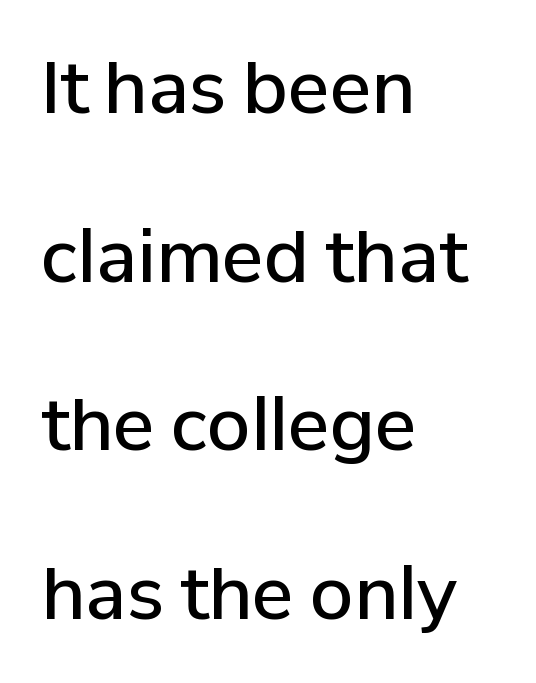
Q: Is the text bold? A: Semi-bold.
Q: Is the text italic (slanted)? A: No, it is upright.
Q: Is the typeface a serif or a sans-serif typeface? A: Sans-serif.
Q: Is the text underlined? A: No.
Q: How is the paragraph aligned? A: Left-aligned.
Q: Is the spacing between letters normal or unusually wide? A: Normal.
Q: Is the spacing between lines tight, normal or loose? A: Loose.
Q: Width (condensed, normal, or wide)? A: Normal.
Q: Stroke contrast? A: Low.
Q: x-height? A: Medium.
Q: Monospaced? A: No.
